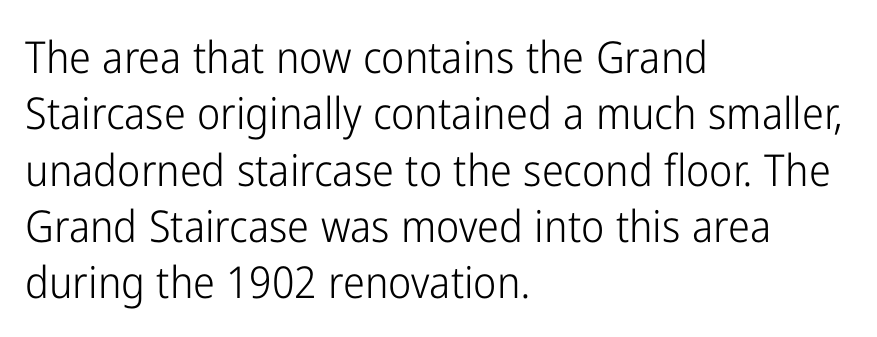
The passage is arranged the way most books set body copy — flush left. Inter-character spacing is left at the font's built-in metrics. Is there much room between lines? A standard amount, neither cramped nor airy. The passage shown is typed in a proportional face where columns would drift. Regarding serifs, this sample does without them.
